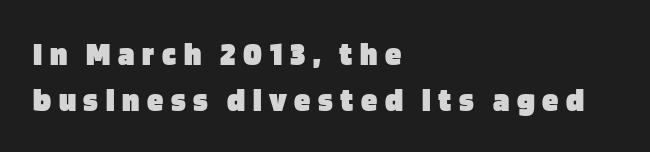
Q: Is the text bold? A: Yes.
Q: Is the text italic (slanted)? A: No, it is upright.
Q: Is the typeface a serif or a sans-serif typeface? A: Sans-serif.
Q: Is the text underlined? A: No.
Q: How is the paragraph aligned? A: Left-aligned.
Q: Is the spacing between letters normal or unusually wide? A: Unusually wide.
Q: Is the spacing between lines tight, normal or loose? A: Normal.
Q: Width (condensed, normal, or wide)? A: Normal.
Q: Stroke contrast? A: Low.
Q: x-height? A: Large.
Q: Monospaced? A: No.
